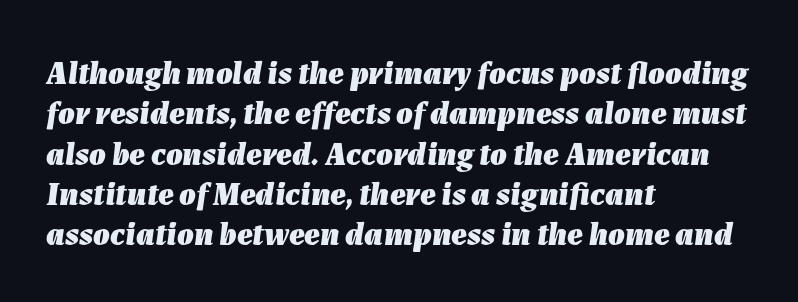
The image shows 33 px heavy type, italic (leaning right); set left-aligned, line spacing 1.22x, normal letter spacing, not underlined; low stroke contrast and a medium x-height.
